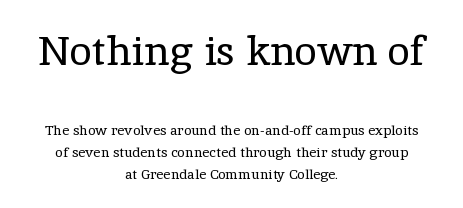
The image shows 41 px regular-weight serif type, upright; set centered, normal line spacing (1.57x), normal letter spacing, not underlined; the first (top) block is 2.93x larger; a medium x-height.
